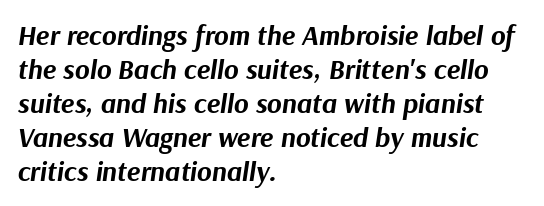
{"italic": "yes", "lean": "right", "slant_degrees": 9, "bold": "yes", "weight": "bold", "width": "normal", "stroke_contrast": "medium", "x_height": "medium", "monospaced": "no", "underline": "no", "align": "left", "line_spacing_ratio": 1.21, "letter_spacing": "normal", "letter_spacing_em": 0.0, "glyph_px": 28}
